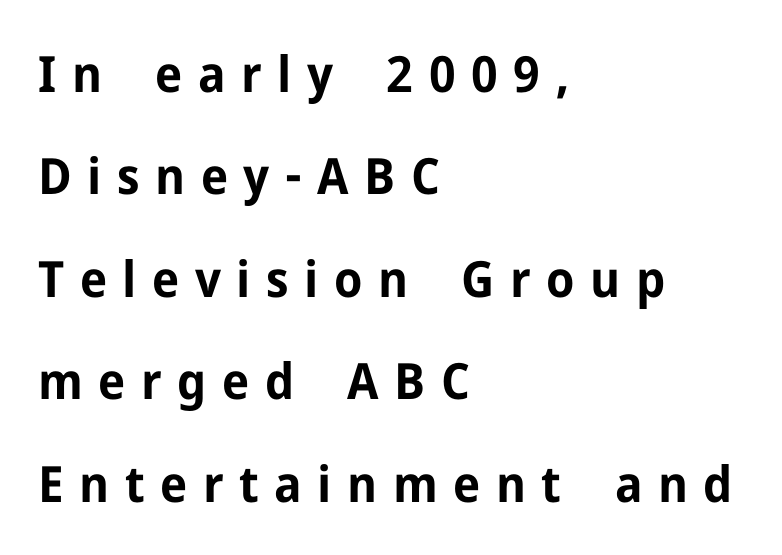
{"serif": "no", "italic": "no", "bold": "yes", "weight": "bold", "width": "normal", "stroke_contrast": "low", "x_height": "medium", "monospaced": "no", "underline": "no", "align": "left", "line_spacing": "loose", "line_spacing_ratio": 2.05, "letter_spacing": "wide", "letter_spacing_em": 0.31, "glyph_px": 50}
